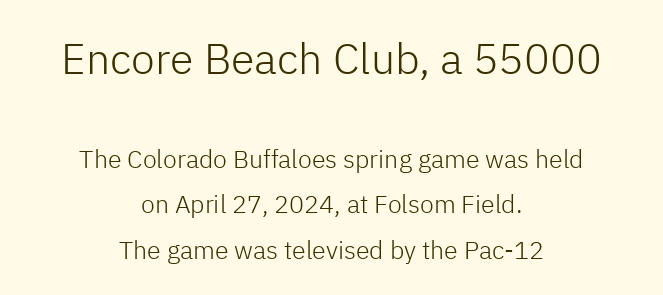
These two chunks differ in scale, with the top chunk taking the larger measure. Nope, no serifs anywhere on these letters. Is the block centered? Yes — each line is placed symmetrically about the middle. Any mark beneath the type? The region is blank. Every stem runs plumb, perpendicular to the baseline. The letterforms sit at book weight or below.
